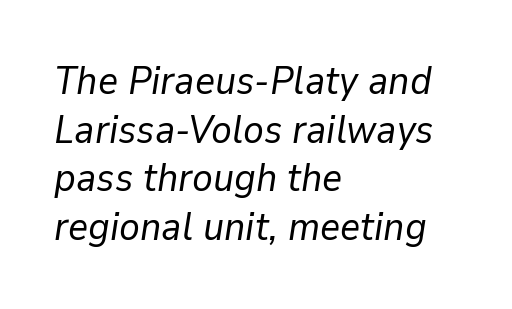
{"italic": "yes", "lean": "right", "slant_degrees": 9, "bold": "no", "weight": "regular", "width": "normal", "stroke_contrast": "low", "x_height": "medium", "monospaced": "no", "underline": "no", "align": "left", "line_spacing": "normal", "line_spacing_ratio": 1.25, "letter_spacing": "normal", "letter_spacing_em": 0.0, "glyph_px": 39}
